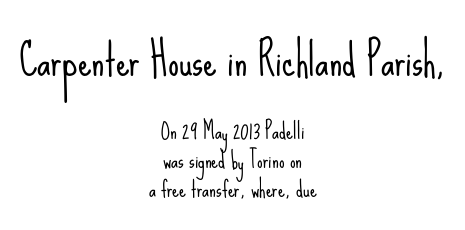
The image shows 43 px light, condensed sans-serif type, upright; set centered, normal line spacing (1.32x), normal letter spacing, not underlined; the first (top) block is 1.95x larger; low stroke contrast and a small x-height.
